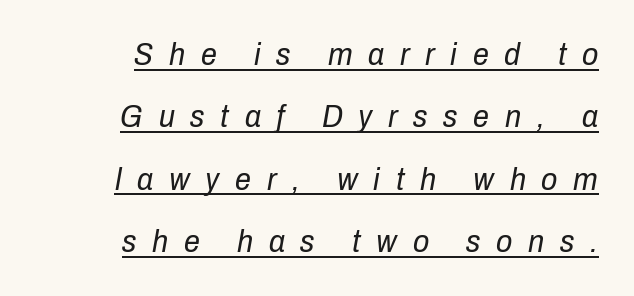
Think of a printed novel: that variable character pitch is what you see here. The space between consecutive lines is lavish. There's an unmistakable incline to the writing here. A light-to-regular cut is what we see here. Substantial extra tracking has been applied to these lines. Line endings align vertically; line beginnings do not.
